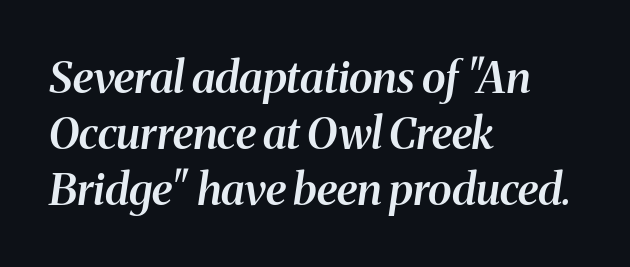
The image shows 44 px semibold serif type, italic (leaning right); set left-aligned, normal line spacing (1.27x), normal letter spacing, not underlined; medium stroke contrast and a medium x-height.
